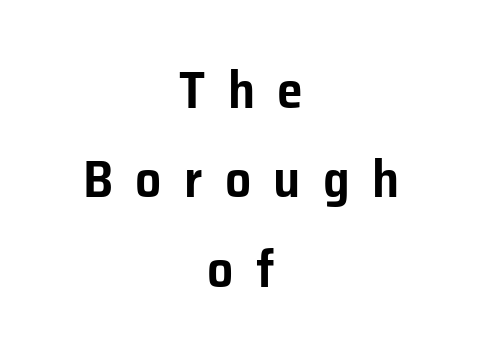
{"serif": "no", "italic": "no", "width": "normal", "stroke_contrast": "low", "x_height": "medium", "monospaced": "no", "underline": "no", "align": "center", "line_spacing_ratio": 1.72, "letter_spacing": "wide", "letter_spacing_em": 0.43, "glyph_px": 52}
